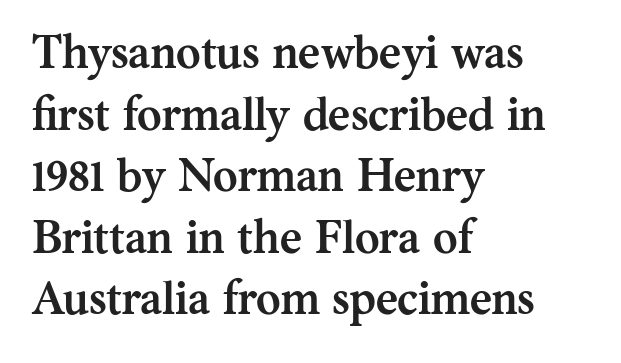
Q: Is the text bold? A: Yes.
Q: Is the text italic (slanted)? A: No, it is upright.
Q: Is the typeface a serif or a sans-serif typeface? A: Serif.
Q: Is the text underlined? A: No.
Q: How is the paragraph aligned? A: Left-aligned.
Q: Is the spacing between letters normal or unusually wide? A: Normal.
Q: Is the spacing between lines tight, normal or loose? A: Normal.
Q: Width (condensed, normal, or wide)? A: Normal.
Q: Stroke contrast? A: Medium.
Q: x-height? A: Medium.
Q: Monospaced? A: No.
